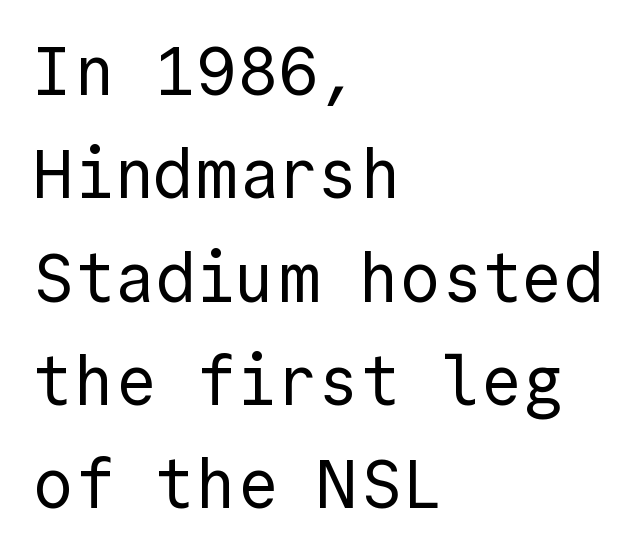
This sample uses a sans-serif face. One glance says typical: line gaps are just what's usual. This rendering leaves character spacing at its baseline value. Does the lettering tilt? It doesn't — this is upright. Quick note: underline off. Every row of glyphs begins at an identical x-position on the left.
